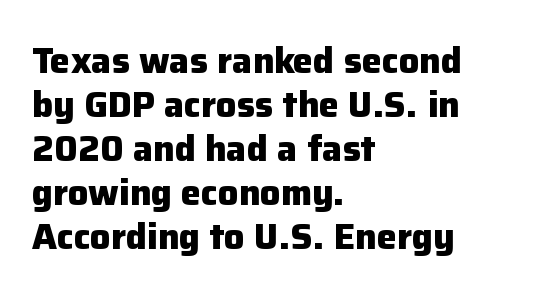
Is the letter spacing exaggerated? No — it looks like the ordinary default. A dark, heavy texture on the line: the type is bold. Any mark beneath the type? The region is blank. Left-aligned paragraph, ragged on the right. The rendering uses natural spacing where letterforms have individual widths.
